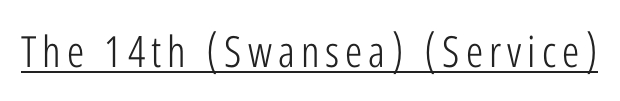
Q: Is the text bold? A: No.
Q: Is the text italic (slanted)? A: No, it is upright.
Q: Is the typeface a serif or a sans-serif typeface? A: Sans-serif.
Q: Is the text underlined? A: Yes.
Q: Width (condensed, normal, or wide)? A: Condensed.
Q: Stroke contrast? A: Low.
Q: x-height? A: Medium.
Q: Monospaced? A: No.
